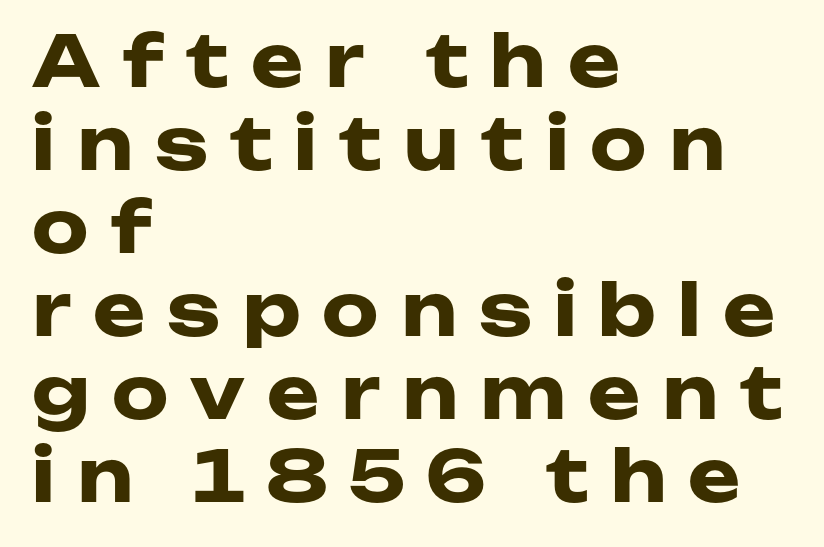
The image shows 71 px heavy, wide sans-serif type, upright; set left-aligned, line spacing 1.17x, unusually wide letter spacing (+0.31 em), not underlined; low stroke contrast and a medium x-height.
